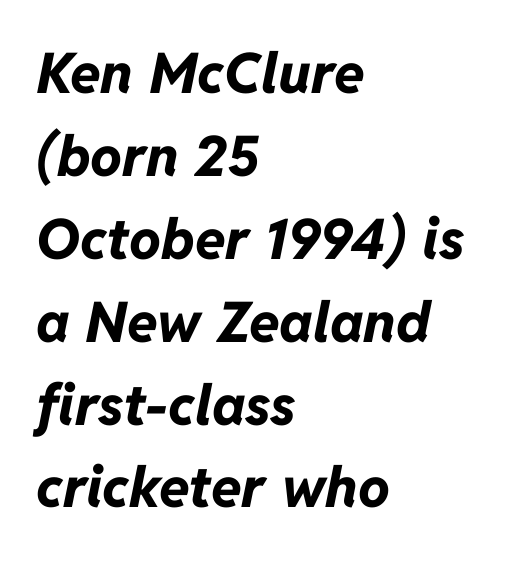
Q: Is the text bold? A: Yes.
Q: Is the text italic (slanted)? A: Yes, it leans right by about 11 degrees.
Q: Is the text underlined? A: No.
Q: How is the paragraph aligned? A: Left-aligned.
Q: Is the spacing between letters normal or unusually wide? A: Normal.
Q: Is the spacing between lines tight, normal or loose? A: Normal.
Q: Width (condensed, normal, or wide)? A: Normal.
Q: Stroke contrast? A: Low.
Q: x-height? A: Medium.
Q: Monospaced? A: No.
